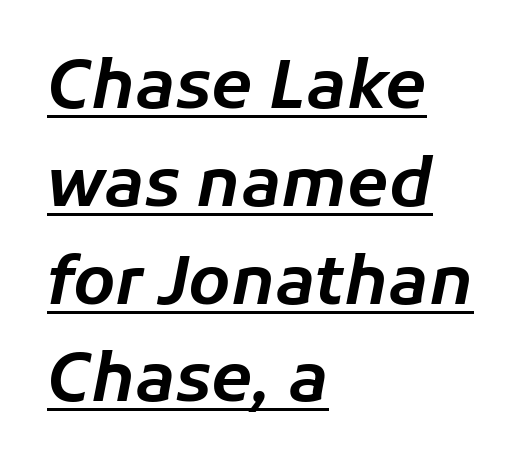
Q: Is the text italic (slanted)? A: Yes, it leans right by about 11 degrees.
Q: Is the text underlined? A: Yes.
Q: How is the paragraph aligned? A: Left-aligned.
Q: Is the spacing between letters normal or unusually wide? A: Normal.
Q: Is the spacing between lines tight, normal or loose? A: Normal.
Q: Width (condensed, normal, or wide)? A: Normal.
Q: Stroke contrast? A: Low.
Q: x-height? A: Medium.
Q: Monospaced? A: No.
